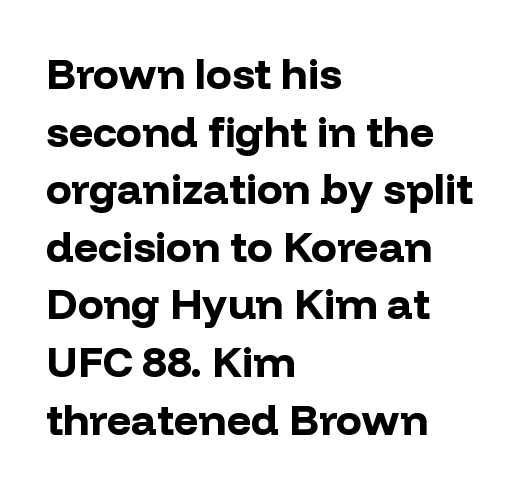
Q: Is the text bold? A: Yes.
Q: Is the text italic (slanted)? A: No, it is upright.
Q: Is the typeface a serif or a sans-serif typeface? A: Sans-serif.
Q: Is the text underlined? A: No.
Q: How is the paragraph aligned? A: Left-aligned.
Q: Is the spacing between letters normal or unusually wide? A: Normal.
Q: Is the spacing between lines tight, normal or loose? A: Normal.
Q: Width (condensed, normal, or wide)? A: Normal.
Q: Stroke contrast? A: Low.
Q: x-height? A: Medium.
Q: Monospaced? A: No.
